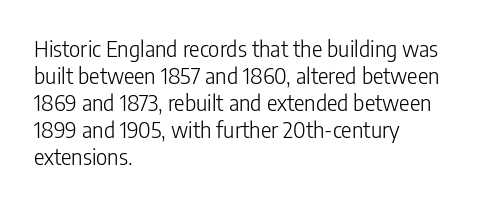
Q: Is the text bold? A: No.
Q: Is the text italic (slanted)? A: No, it is upright.
Q: Is the text underlined? A: No.
Q: How is the paragraph aligned? A: Left-aligned.
Q: Is the spacing between letters normal or unusually wide? A: Normal.
